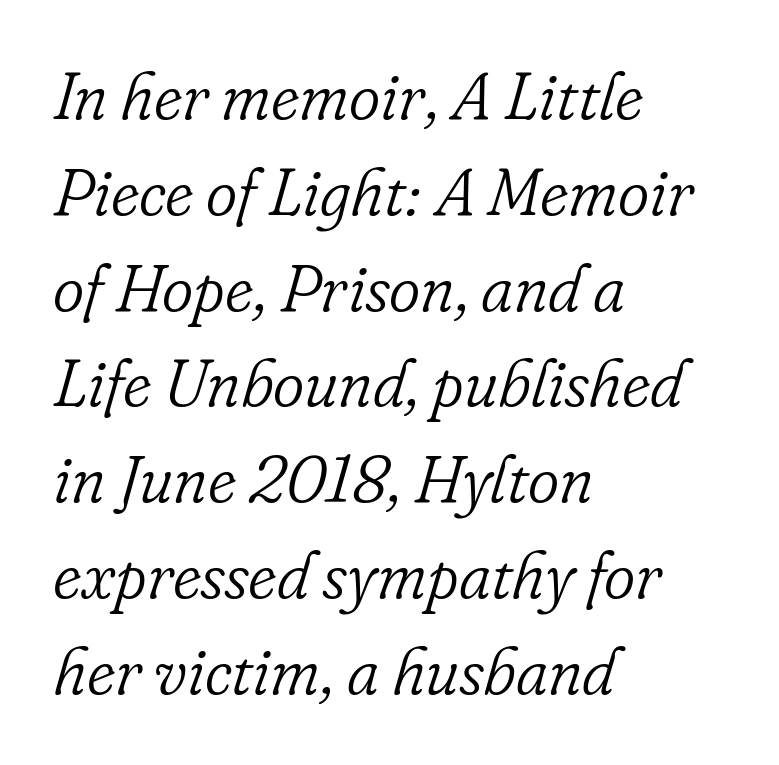
The image shows 67 px light serif type, italic (leaning right); set left-aligned, normal line spacing (1.43x), normal letter spacing, not underlined; low stroke contrast and a small x-height.
